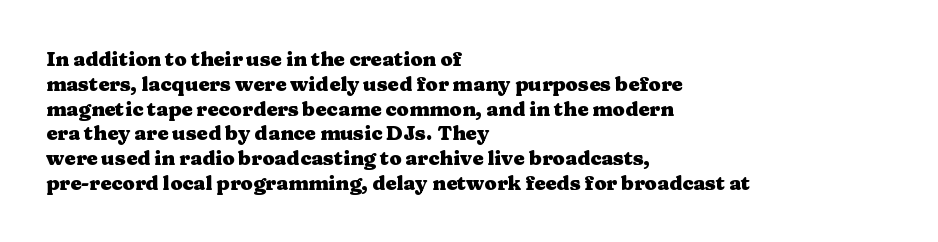
{"italic": "no", "bold": "yes", "underline": "no", "align": "left", "line_spacing_ratio": 1.24, "letter_spacing": "normal", "letter_spacing_em": 0.0, "glyph_px": 20}
